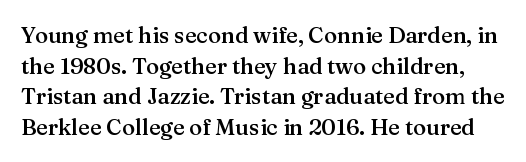
The image shows 22 px text type, upright; set normal line spacing (1.39x), normal letter spacing, not underlined.
